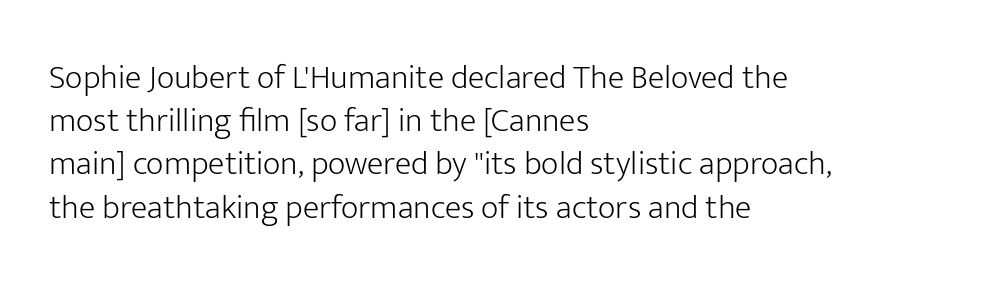
Q: Is the text bold? A: No.
Q: Is the text italic (slanted)? A: No, it is upright.
Q: Is the typeface a serif or a sans-serif typeface? A: Sans-serif.
Q: Is the text underlined? A: No.
Q: How is the paragraph aligned? A: Left-aligned.
Q: Is the spacing between letters normal or unusually wide? A: Normal.
Q: Is the spacing between lines tight, normal or loose? A: Normal.
Q: Width (condensed, normal, or wide)? A: Normal.
Q: Stroke contrast? A: Low.
Q: x-height? A: Medium.
Q: Monospaced? A: No.
